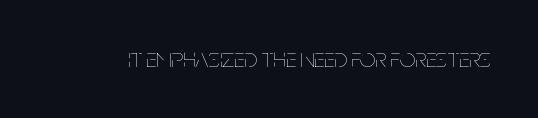
The image shows 27 px text type, upright; set normal letter spacing, not underlined.
